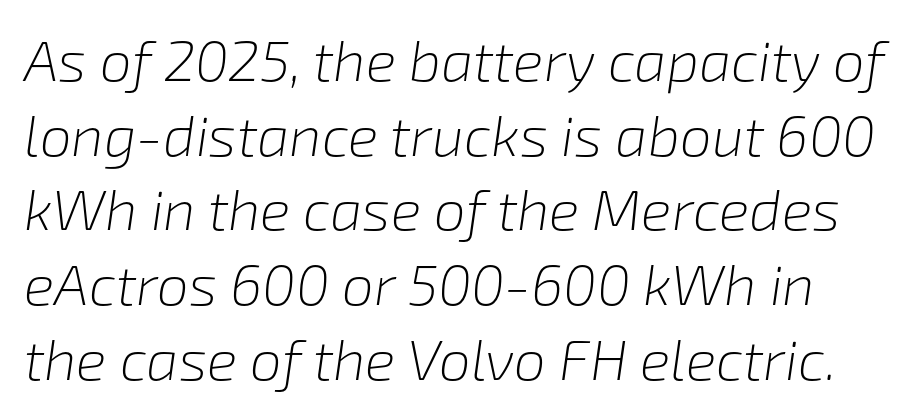
Q: Is the text bold? A: No.
Q: Is the text italic (slanted)? A: Yes, it leans right by about 8 degrees.
Q: Is the text underlined? A: No.
Q: Is the spacing between letters normal or unusually wide? A: Normal.
Q: Is the spacing between lines tight, normal or loose? A: Normal.
Q: Width (condensed, normal, or wide)? A: Normal.
Q: Stroke contrast? A: Low.
Q: x-height? A: Medium.
Q: Monospaced? A: No.
